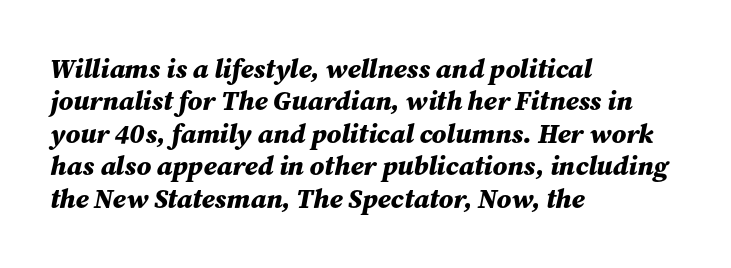
The image shows 27 px bold type, italic (leaning right); set left-aligned, line spacing 1.2x, normal letter spacing, not underlined.
